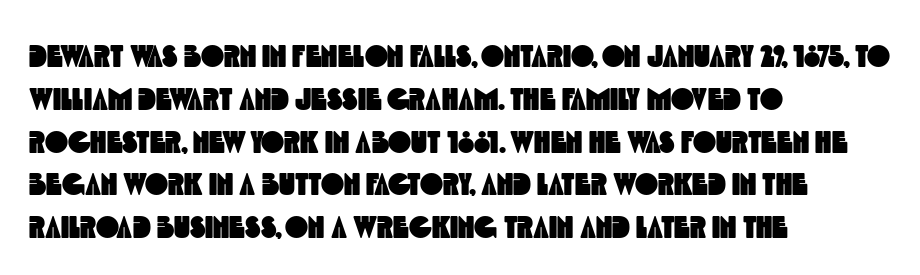
The image shows 31 px condensed sans-serif type; set left-aligned, normal line spacing (1.38x), normal letter spacing, not underlined; a large x-height.
